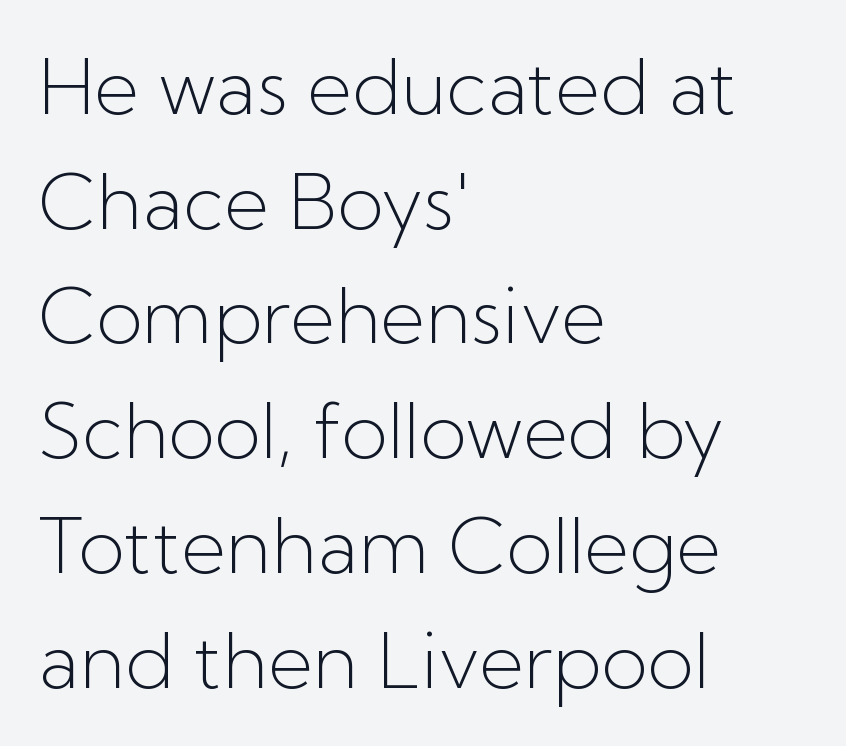
The image shows 77 px light sans-serif type, upright; set left-aligned, normal line spacing (1.49x), normal letter spacing, not underlined; low stroke contrast and a medium x-height.
